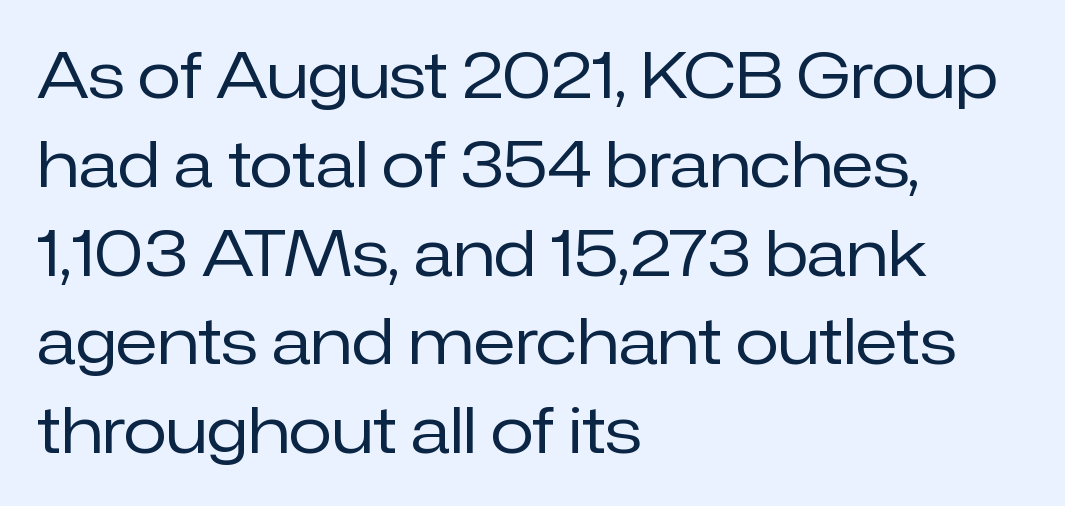
Q: Is the text bold? A: No.
Q: Is the text italic (slanted)? A: No, it is upright.
Q: Is the typeface a serif or a sans-serif typeface? A: Sans-serif.
Q: Is the text underlined? A: No.
Q: How is the paragraph aligned? A: Left-aligned.
Q: Is the spacing between letters normal or unusually wide? A: Normal.
Q: Is the spacing between lines tight, normal or loose? A: Normal.
Q: Width (condensed, normal, or wide)? A: Normal.
Q: Stroke contrast? A: Low.
Q: x-height? A: Medium.
Q: Monospaced? A: No.
